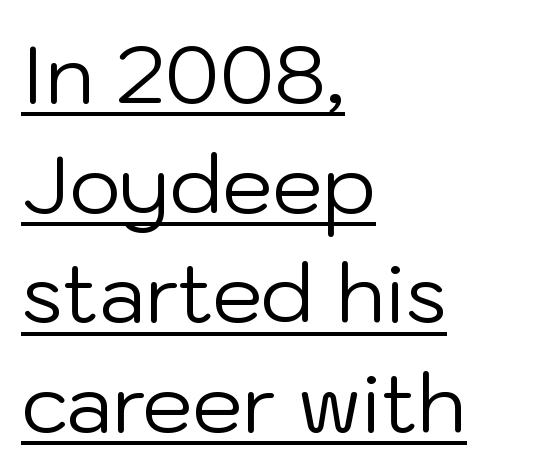
The image shows 80 px regular-weight sans-serif type, upright; set left-aligned, normal line spacing (1.37x), normal letter spacing, underlined; low stroke contrast and a medium x-height.
